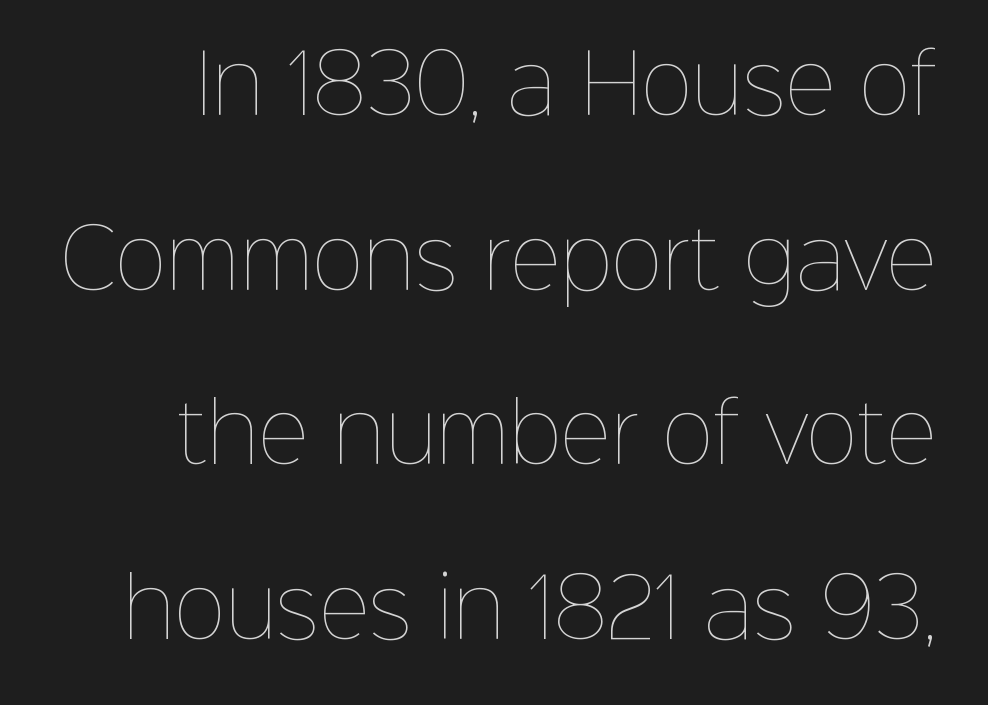
Q: Is the text bold? A: No.
Q: Is the text italic (slanted)? A: No, it is upright.
Q: Is the text underlined? A: No.
Q: Is the spacing between letters normal or unusually wide? A: Normal.
Q: Is the spacing between lines tight, normal or loose? A: Loose.
Q: Width (condensed, normal, or wide)? A: Normal.
Q: Stroke contrast? A: Low.
Q: x-height? A: Medium.
Q: Monospaced? A: No.
